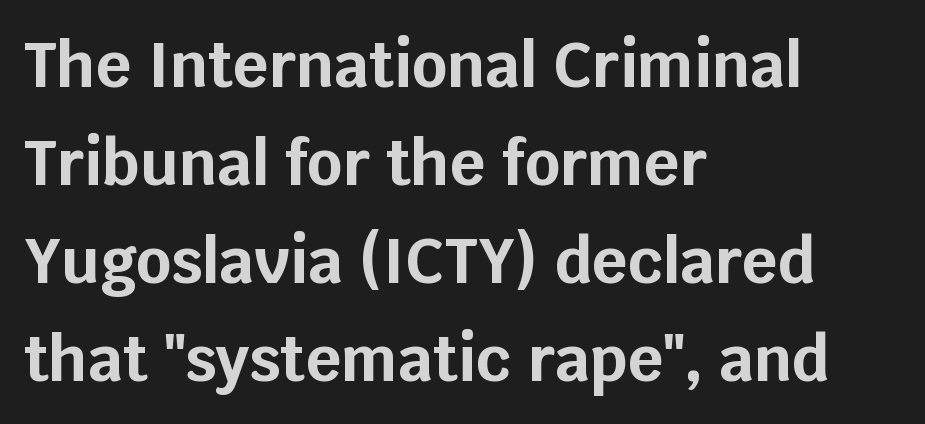
Q: Is the text bold? A: Yes.
Q: Is the text italic (slanted)? A: No, it is upright.
Q: Is the typeface a serif or a sans-serif typeface? A: Sans-serif.
Q: Is the text underlined? A: No.
Q: How is the paragraph aligned? A: Left-aligned.
Q: Is the spacing between letters normal or unusually wide? A: Normal.
Q: Is the spacing between lines tight, normal or loose? A: Normal.
Q: Width (condensed, normal, or wide)? A: Normal.
Q: Stroke contrast? A: Low.
Q: x-height? A: Large.
Q: Monospaced? A: No.
